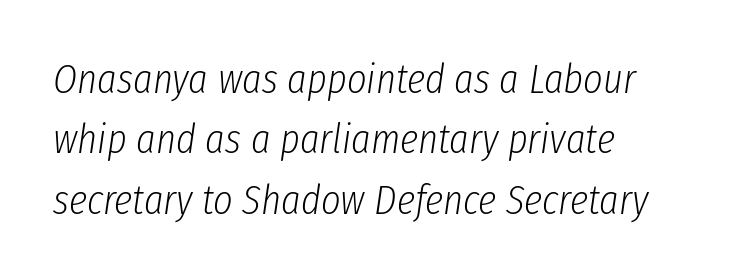
Q: Is the text bold? A: No.
Q: Is the text italic (slanted)? A: Yes, it leans right by about 8 degrees.
Q: Is the text underlined? A: No.
Q: Is the spacing between letters normal or unusually wide? A: Normal.
Q: Is the spacing between lines tight, normal or loose? A: Normal.
Q: Width (condensed, normal, or wide)? A: Condensed.
Q: Stroke contrast? A: Low.
Q: x-height? A: Medium.
Q: Monospaced? A: No.
